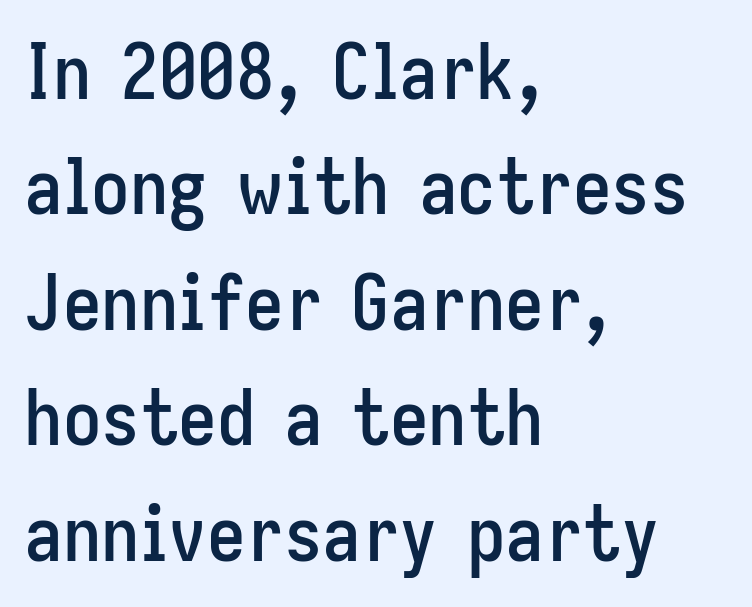
Spacing verdict: proportional, widths tailored to each character. Characters follow at the spacing the type designer built in. Check the space under the baseline: it is left empty. The font's upright variant was chosen for this text. The font family rendered here belongs to the sans-serif group.
